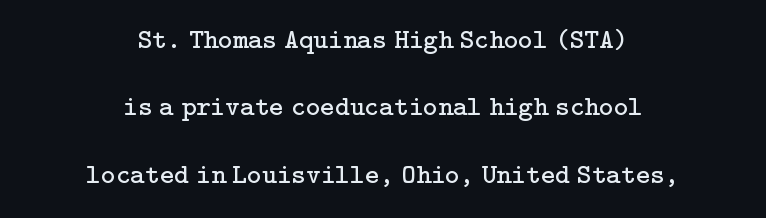
{"serif": "yes", "italic": "no", "bold": "no", "weight": "regular", "width": "normal", "stroke_contrast": "low", "x_height": "medium", "underline": "no", "align": "center", "line_spacing": "loose", "line_spacing_ratio": 2.41, "letter_spacing": "normal", "letter_spacing_em": 0.0, "glyph_px": 28}
